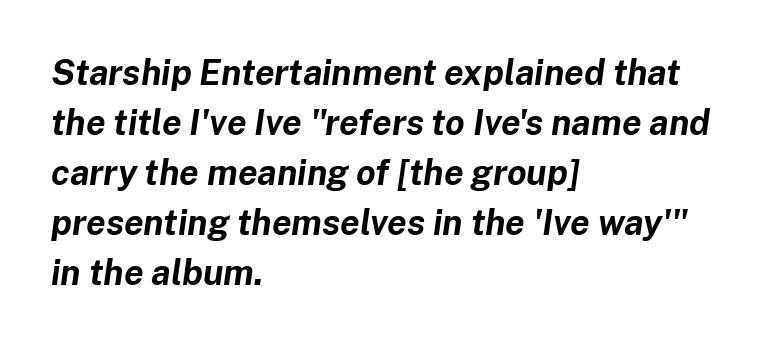
The paragraph has a hard left edge and a soft right edge. Each letter keeps its own natural width here, so spacing adapts to shape. A typesetter would call this zero additional tracking. A typesetter would mark this as italic.
